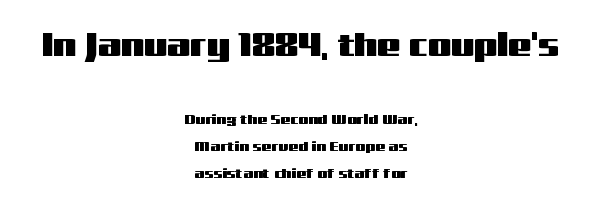
Caption: standard tracking, unaltered. This rendering features lettering with no underline. Honestly, the rows look like they've been pulled way apart. Looks like regular typesetting: each glyph gets only the width it needs.
